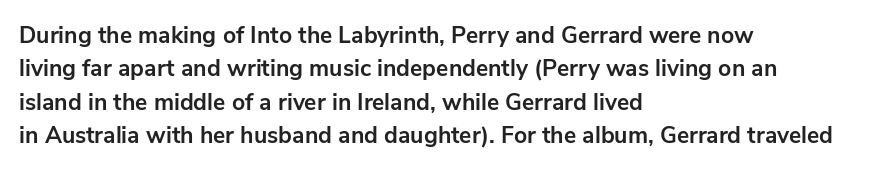
Every letter is thick-stroked: bold, no question. The space directly below the letters is spotless. How would I describe the line gaps? Plain and ordinary. A classic flush-left, rag-right setting is used for this passage. The specimen reads as upright at a glance.
